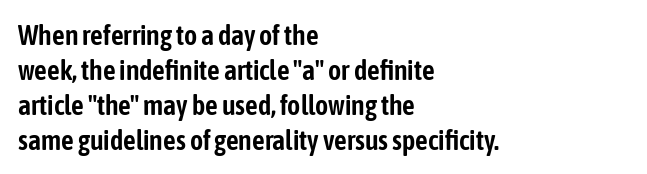
Q: Is the text italic (slanted)? A: No, it is upright.
Q: Is the typeface a serif or a sans-serif typeface? A: Sans-serif.
Q: Is the text underlined? A: No.
Q: How is the paragraph aligned? A: Left-aligned.
Q: Is the spacing between letters normal or unusually wide? A: Normal.
Q: Is the spacing between lines tight, normal or loose? A: Normal.
Q: Width (condensed, normal, or wide)? A: Condensed.
Q: Stroke contrast? A: Low.
Q: x-height? A: Medium.
Q: Monospaced? A: No.
